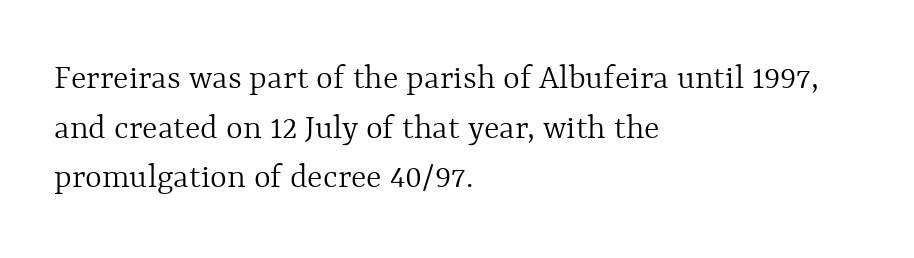
Q: Is the text bold? A: No.
Q: Is the text italic (slanted)? A: No, it is upright.
Q: Is the text underlined? A: No.
Q: How is the paragraph aligned? A: Left-aligned.
Q: Is the spacing between letters normal or unusually wide? A: Normal.
Q: Is the spacing between lines tight, normal or loose? A: Normal.
Q: Width (condensed, normal, or wide)? A: Normal.
Q: x-height? A: Medium.
Q: Monospaced? A: No.
